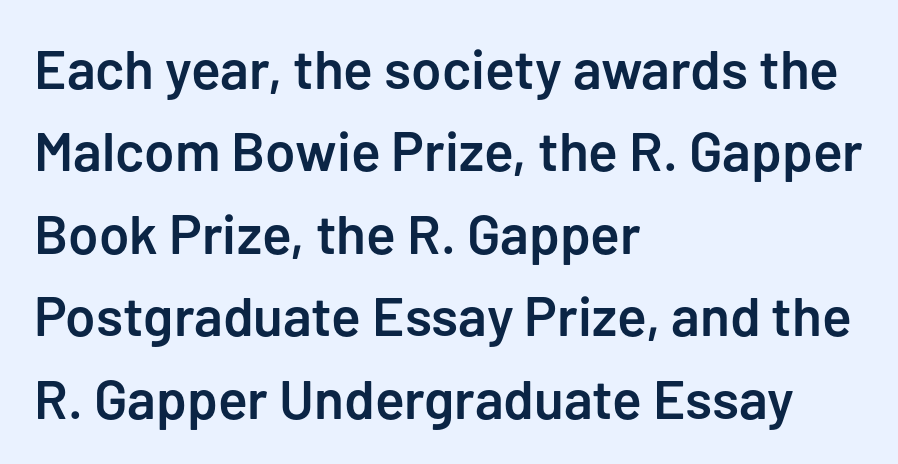
The image shows 55 px semibold sans-serif type, upright; set left-aligned, normal line spacing (1.5x), normal letter spacing, not underlined; low stroke contrast and a medium x-height.
